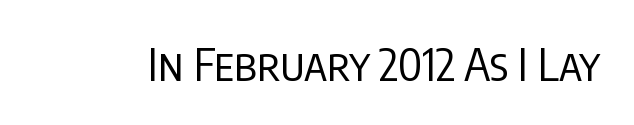
{"serif": "no", "italic": "no", "bold": "no", "weight": "regular", "width": "condensed", "stroke_contrast": "low", "x_height": "large", "monospaced": "no", "underline": "no", "letter_spacing": "normal", "letter_spacing_em": 0.0, "glyph_px": 45}
